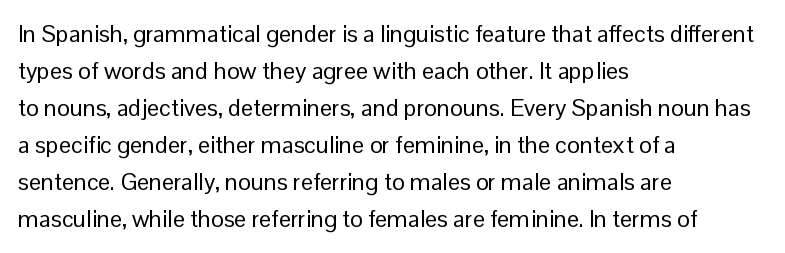
The image shows 24 px text type, upright; set left-aligned, normal line spacing (1.54x), normal letter spacing, not underlined.
